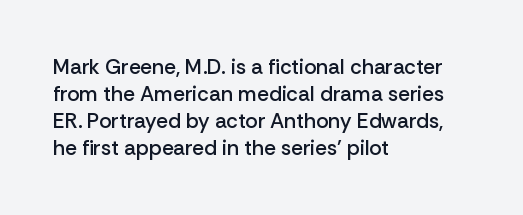
Q: Is the text bold? A: Semi-bold.
Q: Is the text italic (slanted)? A: No, it is upright.
Q: Is the text underlined? A: No.
Q: How is the paragraph aligned? A: Left-aligned.
Q: Is the spacing between letters normal or unusually wide? A: Normal.
Q: Is the spacing between lines tight, normal or loose? A: Normal.
